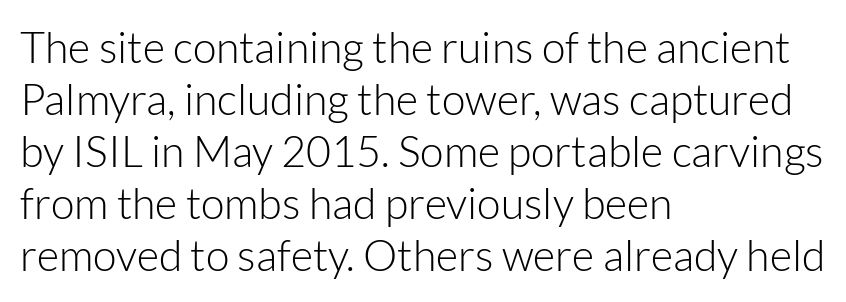
The image shows 43 px light sans-serif type, upright; set left-aligned, line spacing 1.21x, normal letter spacing, not underlined; low stroke contrast and a medium x-height.
